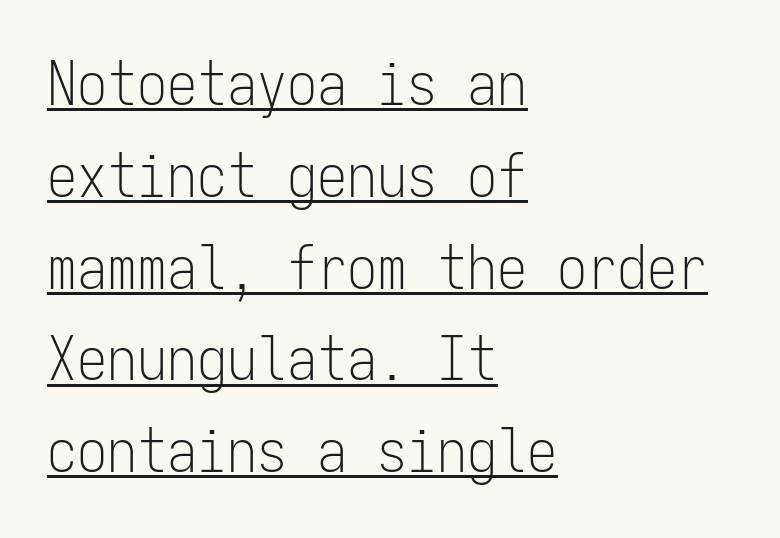
The image shows 60 px light, condensed sans-serif type, upright, monospaced; set left-aligned, normal line spacing (1.53x), normal letter spacing, underlined; low stroke contrast and a medium x-height.
